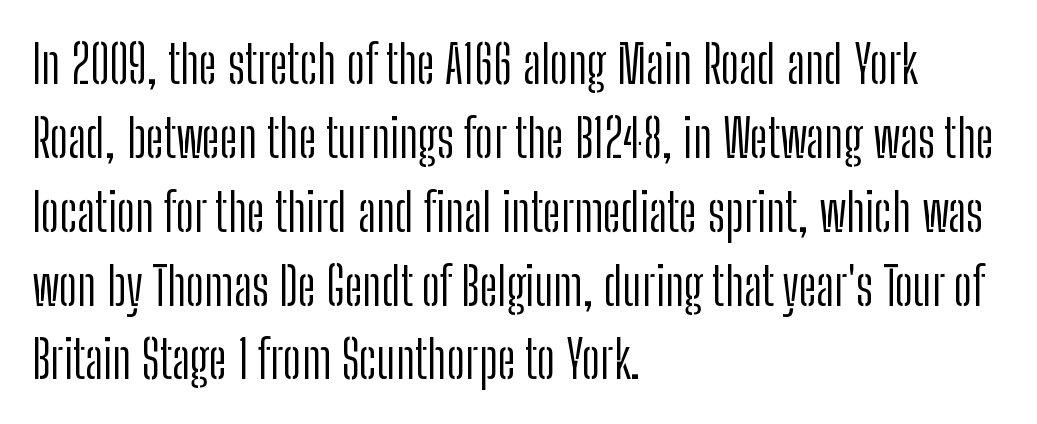
{"serif": "no", "italic": "no", "bold": "no", "weight": "light", "width": "condensed", "stroke_contrast": "low", "x_height": "medium", "monospaced": "no", "underline": "no", "align": "left", "line_spacing": "normal", "line_spacing_ratio": 1.42, "letter_spacing": "normal", "letter_spacing_em": 0.0, "glyph_px": 52}
